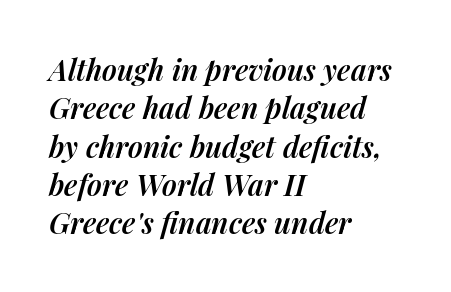
The image shows 29 px semibold type, italic (leaning right); set left-aligned, normal line spacing (1.32x), normal letter spacing, not underlined; medium stroke contrast and a medium x-height.
